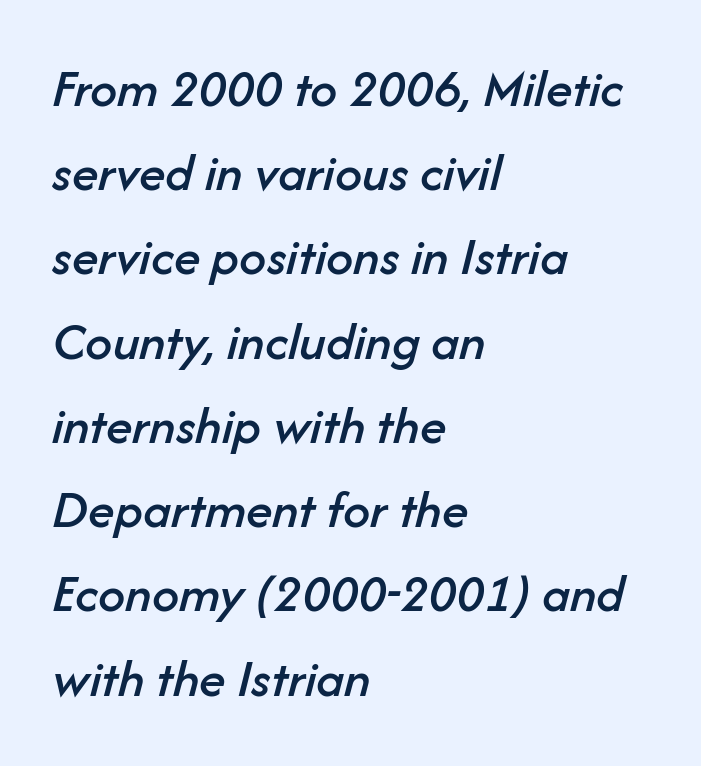
Q: Is the text italic (slanted)? A: Yes, it leans right by about 14 degrees.
Q: Is the text underlined? A: No.
Q: How is the paragraph aligned? A: Left-aligned.
Q: Is the spacing between letters normal or unusually wide? A: Normal.
Q: Is the spacing between lines tight, normal or loose? A: Normal.
Q: Width (condensed, normal, or wide)? A: Normal.
Q: Stroke contrast? A: Low.
Q: x-height? A: Medium.
Q: Monospaced? A: No.
